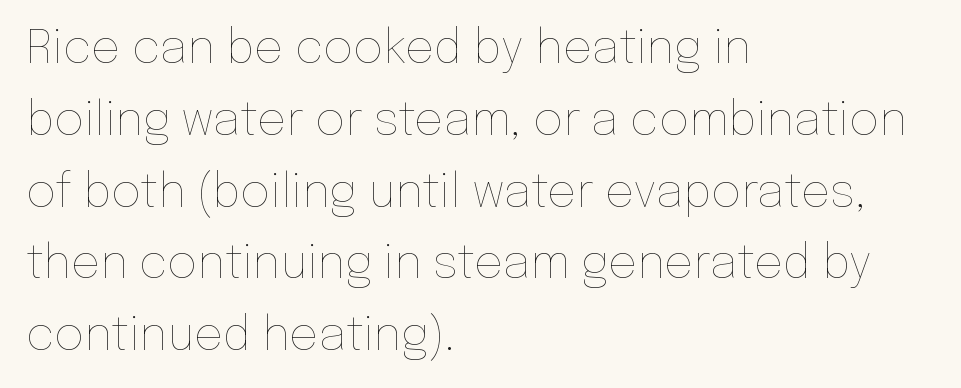
Regarding leading, the lines here are spaced in the standard way. Horizontally, the lines are justified to the leading edge only. The face used here is proportionally spaced, like ordinary book or web type. The line texture is even and compact thanks to regular tracking.
